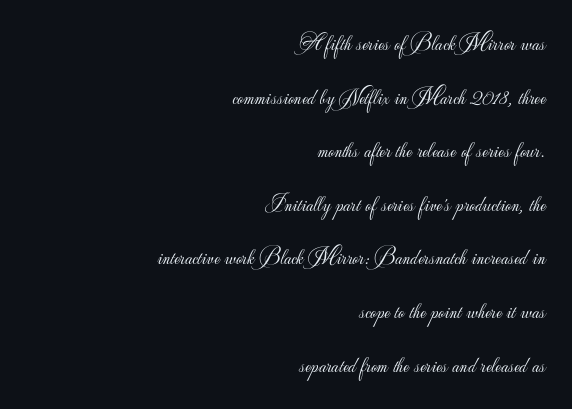
The image shows 23 px text type; set right-aligned, loose line spacing (2.33x), normal letter spacing, not underlined.
